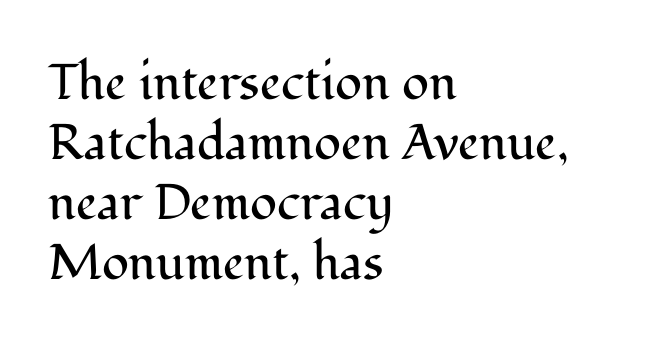
{"serif": "yes", "italic": "no", "bold": "no", "weight": "regular", "width": "normal", "stroke_contrast": "medium", "x_height": "medium", "monospaced": "no", "underline": "no", "align": "left", "line_spacing_ratio": 1.2, "letter_spacing": "normal", "letter_spacing_em": 0.0, "glyph_px": 50}
